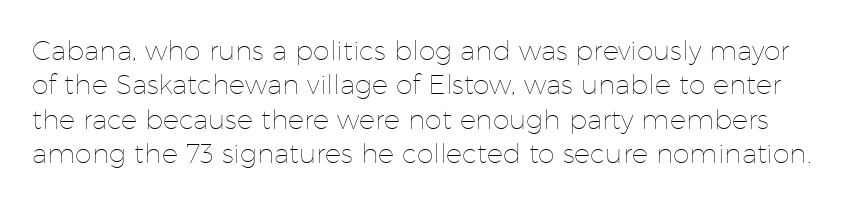
{"italic": "no", "bold": "no", "underline": "no", "line_spacing": "normal", "line_spacing_ratio": 1.27, "letter_spacing": "normal", "letter_spacing_em": 0.0, "glyph_px": 27}
